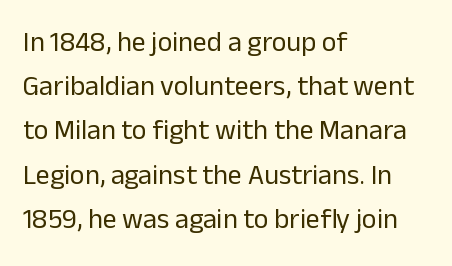
Q: Is the text bold? A: No.
Q: Is the text italic (slanted)? A: No, it is upright.
Q: Is the typeface a serif or a sans-serif typeface? A: Sans-serif.
Q: Is the text underlined? A: No.
Q: How is the paragraph aligned? A: Left-aligned.
Q: Is the spacing between letters normal or unusually wide? A: Normal.
Q: Is the spacing between lines tight, normal or loose? A: Normal.
Q: Width (condensed, normal, or wide)? A: Normal.
Q: Stroke contrast? A: Low.
Q: x-height? A: Medium.
Q: Monospaced? A: No.
